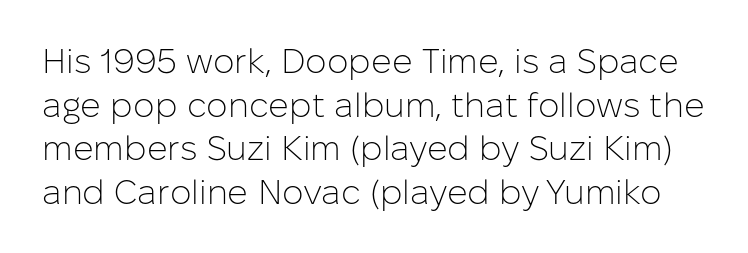
{"serif": "no", "italic": "no", "bold": "no", "weight": "light", "width": "normal", "stroke_contrast": "low", "x_height": "medium", "monospaced": "no", "underline": "no", "line_spacing": "normal", "line_spacing_ratio": 1.28, "letter_spacing": "normal", "letter_spacing_em": 0.0, "glyph_px": 34}
